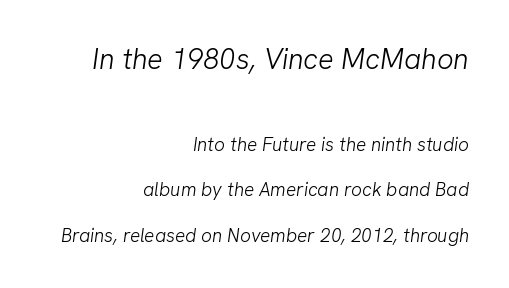
Q: Is the text bold? A: No.
Q: Is the typeface a serif or a sans-serif typeface? A: Sans-serif.
Q: Is the text underlined? A: No.
Q: How is the paragraph aligned? A: Right-aligned.
Q: Is the spacing between letters normal or unusually wide? A: Normal.
Q: Is the spacing between lines tight, normal or loose? A: Loose.
Q: Which block of text is set in a larger size, the first (top) or the second (bottom)? A: The first (top) one.
Q: Width (condensed, normal, or wide)? A: Normal.
Q: Stroke contrast? A: Low.
Q: x-height? A: Medium.
Q: Monospaced? A: No.
